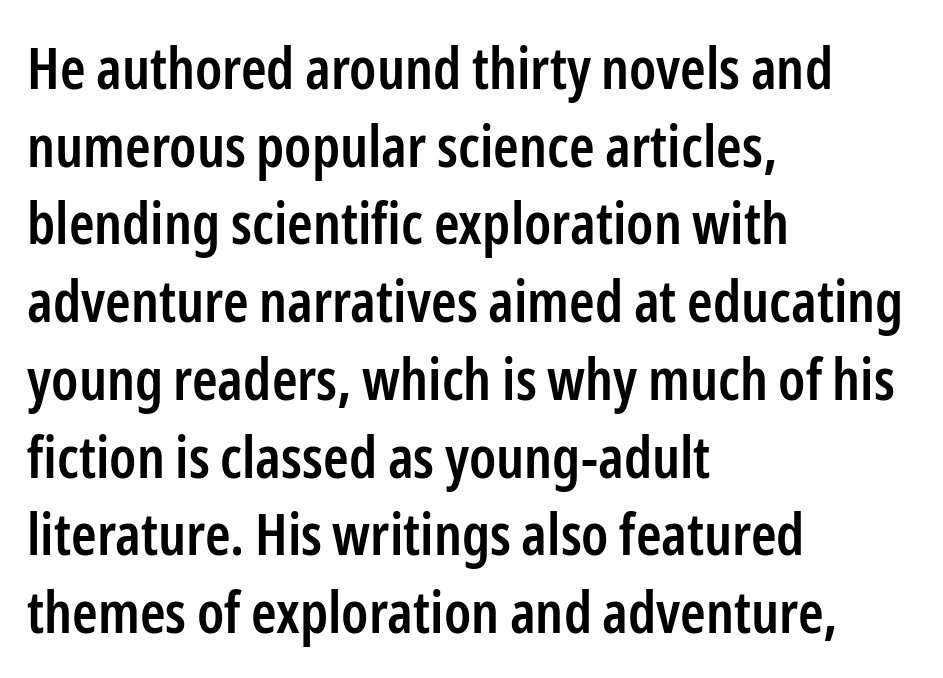
Q: Is the text bold? A: Semi-bold.
Q: Is the text italic (slanted)? A: No, it is upright.
Q: Is the typeface a serif or a sans-serif typeface? A: Sans-serif.
Q: Is the text underlined? A: No.
Q: How is the paragraph aligned? A: Left-aligned.
Q: Is the spacing between letters normal or unusually wide? A: Normal.
Q: Is the spacing between lines tight, normal or loose? A: Normal.
Q: Width (condensed, normal, or wide)? A: Condensed.
Q: Stroke contrast? A: Low.
Q: x-height? A: Medium.
Q: Monospaced? A: No.
